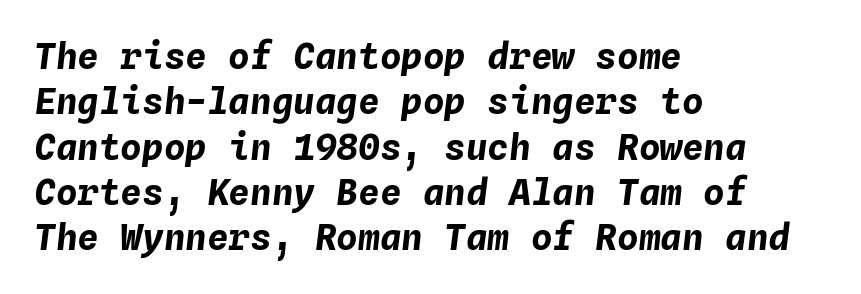
Q: Is the text bold? A: Yes.
Q: Is the text italic (slanted)? A: Yes, it leans right by about 4 degrees.
Q: Is the text underlined? A: No.
Q: How is the paragraph aligned? A: Left-aligned.
Q: Is the spacing between letters normal or unusually wide? A: Normal.
Q: Is the spacing between lines tight, normal or loose? A: Normal.
Q: Width (condensed, normal, or wide)? A: Normal.
Q: Stroke contrast? A: Low.
Q: x-height? A: Medium.
Q: Monospaced? A: Yes.
